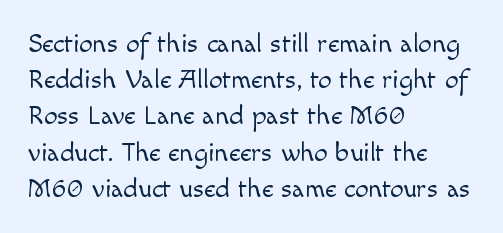
Q: Is the text bold? A: No.
Q: Is the text italic (slanted)? A: No, it is upright.
Q: Is the text underlined? A: No.
Q: How is the paragraph aligned? A: Left-aligned.
Q: Is the spacing between letters normal or unusually wide? A: Normal.
Q: Is the spacing between lines tight, normal or loose? A: Normal.
